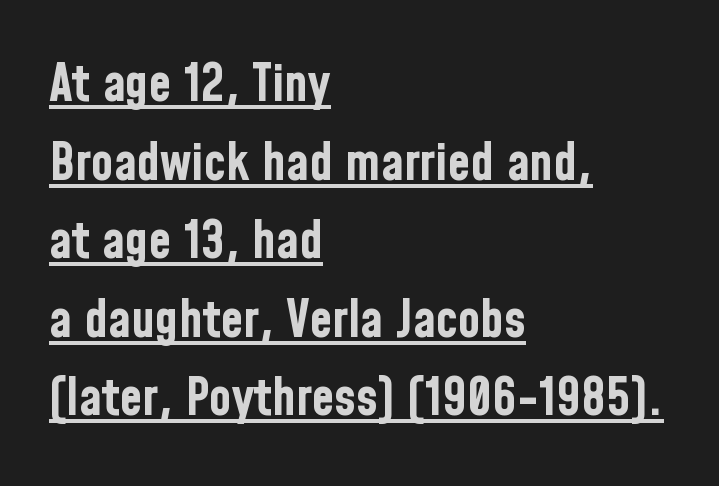
Is this a fixed-width face? No — the glyphs have proportional, varying widths. Is the letter spacing exaggerated? No — it looks like the ordinary default. The glyphs are accompanied by a horizontal stroke just below them. These lines are set flush left with a ragged right edge. You'd pick this weight for a headline — it's a proper bold. Notice how the stems are strictly vertical — no italics here.
